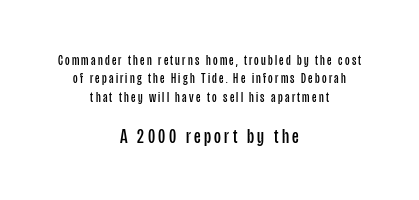
The image shows 21 px text type, upright; set centered, normal line spacing (1.31x), not underlined; the second (bottom) block is 1.5x larger.
